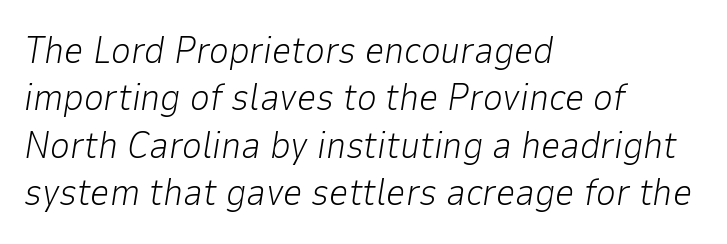
The image shows 38 px light type, italic (leaning right); set left-aligned, normal line spacing (1.25x), normal letter spacing, not underlined; low stroke contrast and a medium x-height.
